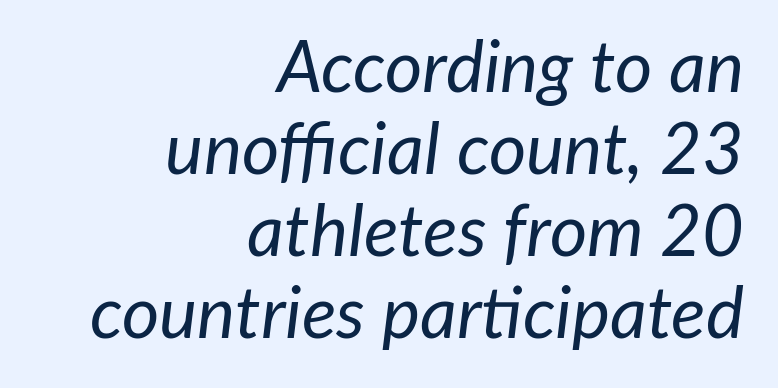
Q: Is the text bold? A: No.
Q: Is the text italic (slanted)? A: Yes, it leans right by about 7 degrees.
Q: Is the text underlined? A: No.
Q: How is the paragraph aligned? A: Right-aligned.
Q: Is the spacing between letters normal or unusually wide? A: Normal.
Q: Is the spacing between lines tight, normal or loose? A: Tight.
Q: Width (condensed, normal, or wide)? A: Normal.
Q: Stroke contrast? A: Low.
Q: x-height? A: Medium.
Q: Monospaced? A: No.
